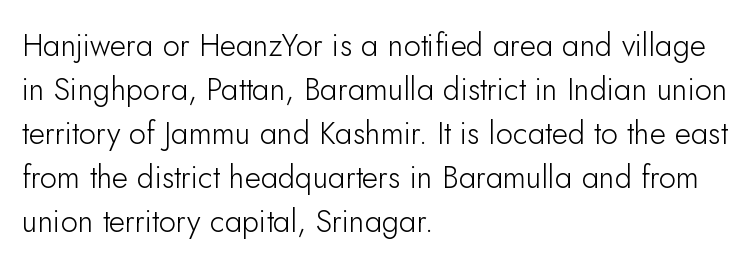
The image shows 31 px light sans-serif type, upright; set left-aligned, normal line spacing (1.42x), normal letter spacing, not underlined; low stroke contrast and a small x-height.
